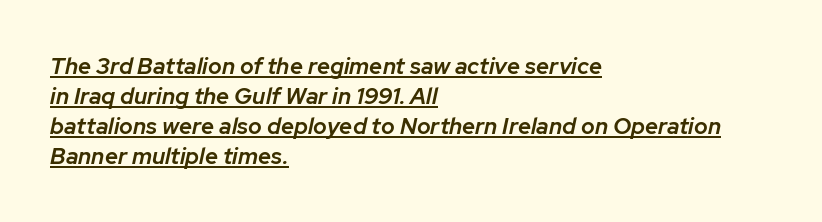
Q: Is the text bold? A: Semi-bold.
Q: Is the text italic (slanted)? A: Yes, it leans right by about 12 degrees.
Q: Is the text underlined? A: Yes.
Q: How is the paragraph aligned? A: Left-aligned.
Q: Is the spacing between letters normal or unusually wide? A: Normal.
Q: Is the spacing between lines tight, normal or loose? A: Normal.
